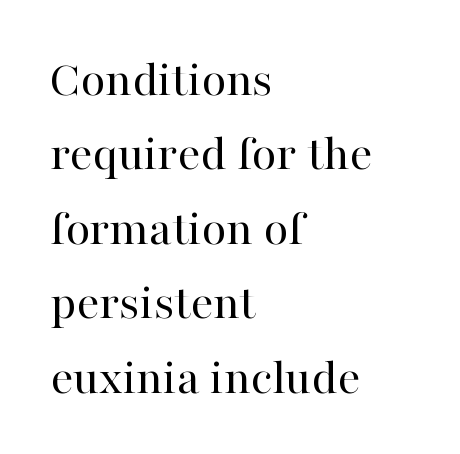
Q: Is the text bold? A: No.
Q: Is the text italic (slanted)? A: No, it is upright.
Q: Is the typeface a serif or a sans-serif typeface? A: Serif.
Q: Is the text underlined? A: No.
Q: How is the paragraph aligned? A: Left-aligned.
Q: Is the spacing between letters normal or unusually wide? A: Normal.
Q: Is the spacing between lines tight, normal or loose? A: Normal.
Q: Width (condensed, normal, or wide)? A: Normal.
Q: Stroke contrast? A: High.
Q: x-height? A: Medium.
Q: Monospaced? A: No.
